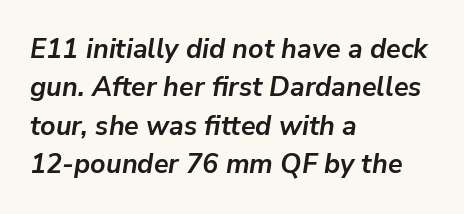
Q: Is the text bold? A: Yes.
Q: Is the text italic (slanted)? A: Yes, it leans right by about 9 degrees.
Q: Is the text underlined? A: No.
Q: How is the paragraph aligned? A: Left-aligned.
Q: Is the spacing between letters normal or unusually wide? A: Normal.
Q: Is the spacing between lines tight, normal or loose? A: Normal.
